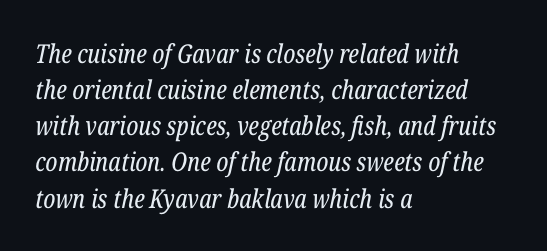
The image shows 26 px text type, italic (leaning right); set left-aligned, normal line spacing (1.39x), normal letter spacing, not underlined.
